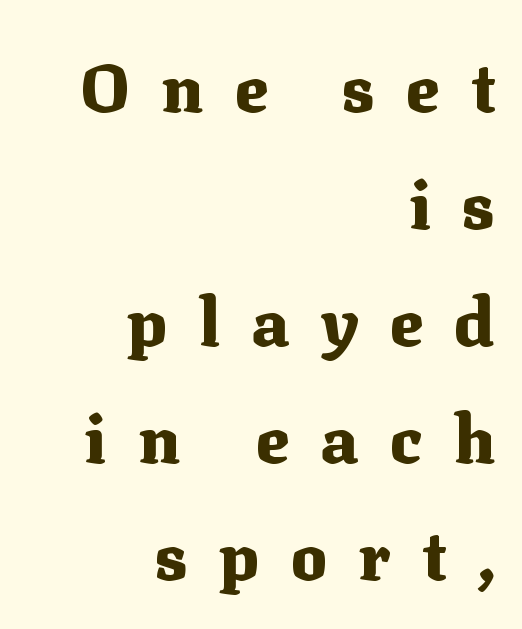
Spacing verdict: proportional, widths tailored to each character. Substantial extra tracking has been applied to these lines. The strokes are fattened all the way to bold. Yep, those are serifs on the letters. Each line ends at the same right margin while the left side varies.
